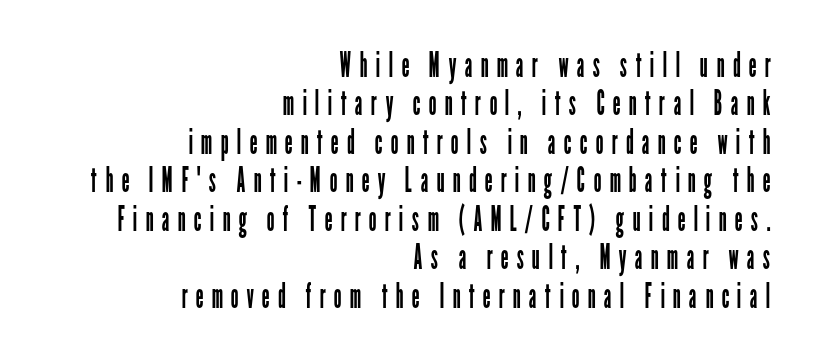
The image shows 35 px regular-weight, condensed sans-serif type, upright; set right-aligned, tight line spacing (1.1x), unusually wide letter spacing (+0.23 em), not underlined; low stroke contrast and a medium x-height.
